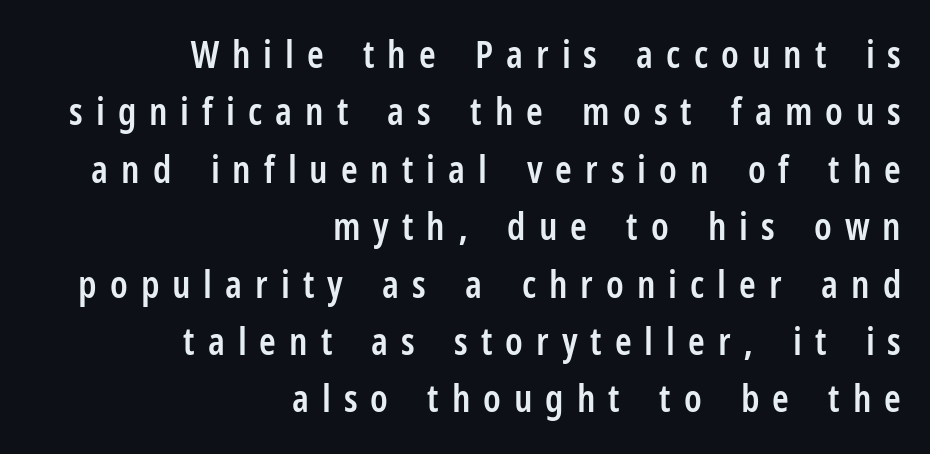
Anything drawn beneath the words? Only blank space. Regular leading. When letters stand straight like this, we call the style roman or upright. Which margin do the lines hug? The right one — the left edge is uneven. In terms of letterspacing, this is a distinctly airy, spread setting.
